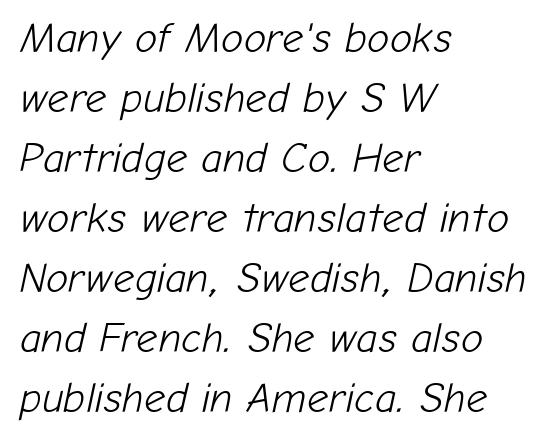
{"italic": "yes", "lean": "right", "slant_degrees": 12, "bold": "no", "weight": "light", "width": "normal", "stroke_contrast": "low", "x_height": "medium", "monospaced": "no", "underline": "no", "align": "left", "line_spacing": "normal", "line_spacing_ratio": 1.43, "letter_spacing": "normal", "letter_spacing_em": 0.0, "glyph_px": 42}
